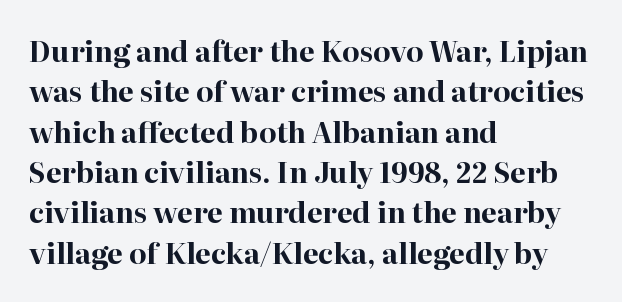
The image shows 28 px bold serif type, upright; set left-aligned, normal line spacing (1.44x), normal letter spacing, not underlined; high stroke contrast and a medium x-height.
